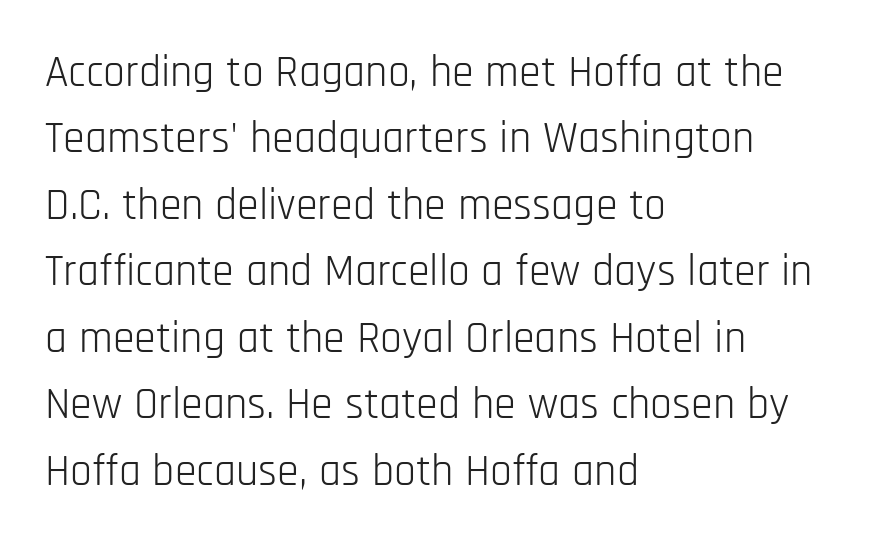
Weight: not bold — regular or lighter. In terms of letterform style, serifs are entirely absent. Letters rest on an invisible, unmarked baseline. Whoever set this chose a conventional vertical rhythm. The passage shown is typed in a proportional face where columns would drift. Unlike italic type, these characters show no tilt at all.
